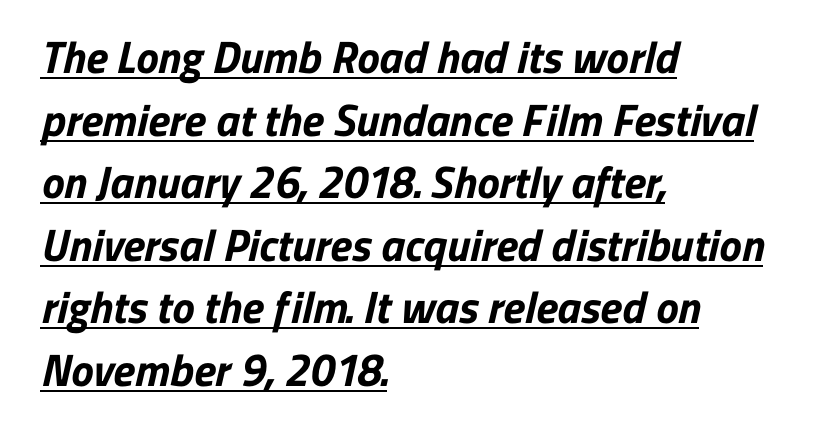
The image shows 45 px bold sans-serif type; set left-aligned, normal line spacing (1.39x), normal letter spacing, underlined; low stroke contrast and a medium x-height.
